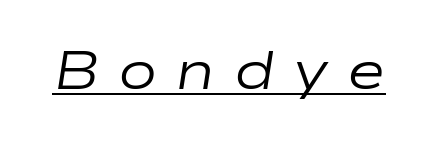
{"italic": "yes", "lean": "right", "slant_degrees": 9, "bold": "no", "weight": "regular", "width": "wide", "stroke_contrast": "low", "x_height": "medium", "monospaced": "no", "underline": "yes", "letter_spacing": "wide", "letter_spacing_em": 0.34, "glyph_px": 53}
